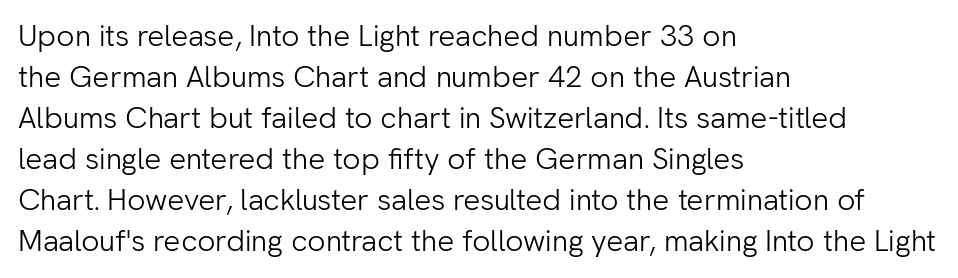
The rag falls on the right side of this text block. Words appear dense and cohesive because spacing is normal. The letters advance in unequal steps, a hallmark of proportional type. On a weight scale, this lands at 450 or below.
